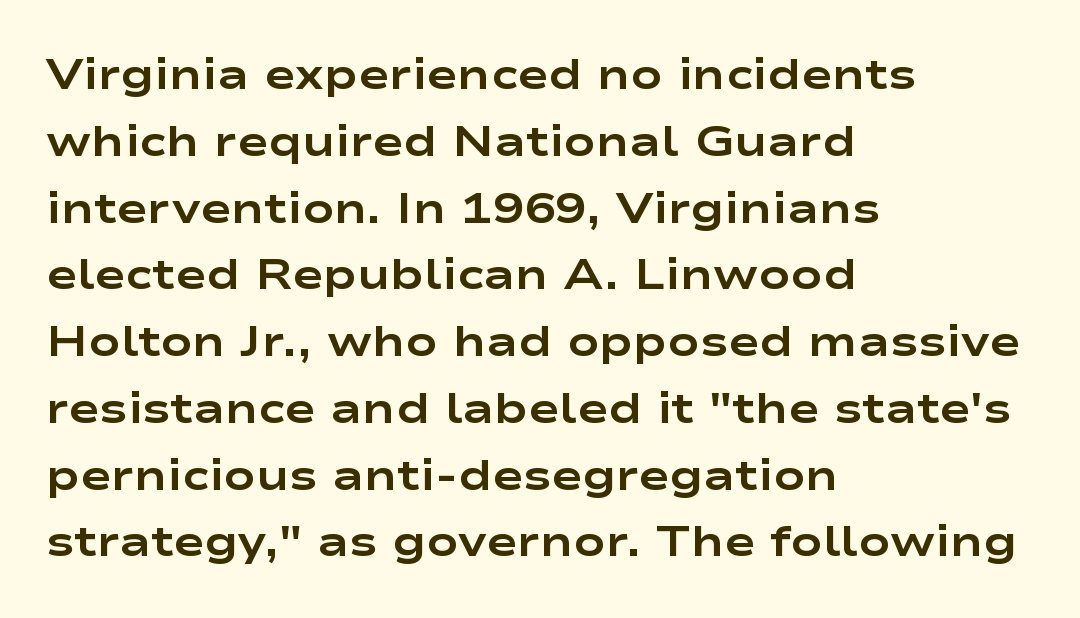
Q: Is the text bold? A: Yes.
Q: Is the text italic (slanted)? A: No, it is upright.
Q: Is the typeface a serif or a sans-serif typeface? A: Sans-serif.
Q: Is the text underlined? A: No.
Q: How is the paragraph aligned? A: Left-aligned.
Q: Is the spacing between letters normal or unusually wide? A: Normal.
Q: Is the spacing between lines tight, normal or loose? A: Normal.
Q: Width (condensed, normal, or wide)? A: Wide.
Q: Stroke contrast? A: Low.
Q: x-height? A: Medium.
Q: Monospaced? A: No.
